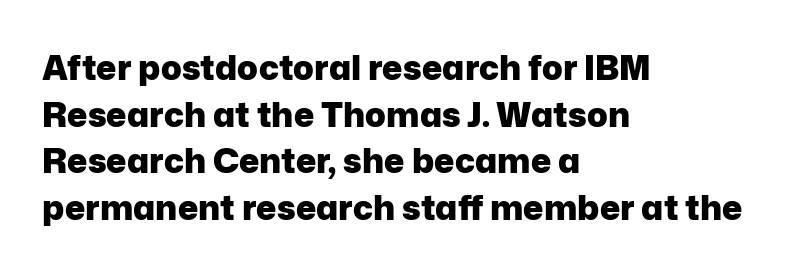
{"serif": "no", "italic": "no", "bold": "yes", "weight": "heavy", "width": "normal", "stroke_contrast": "low", "x_height": "medium", "monospaced": "no", "underline": "no", "align": "left", "line_spacing": "normal", "line_spacing_ratio": 1.37, "letter_spacing": "normal", "letter_spacing_em": 0.0, "glyph_px": 34}
